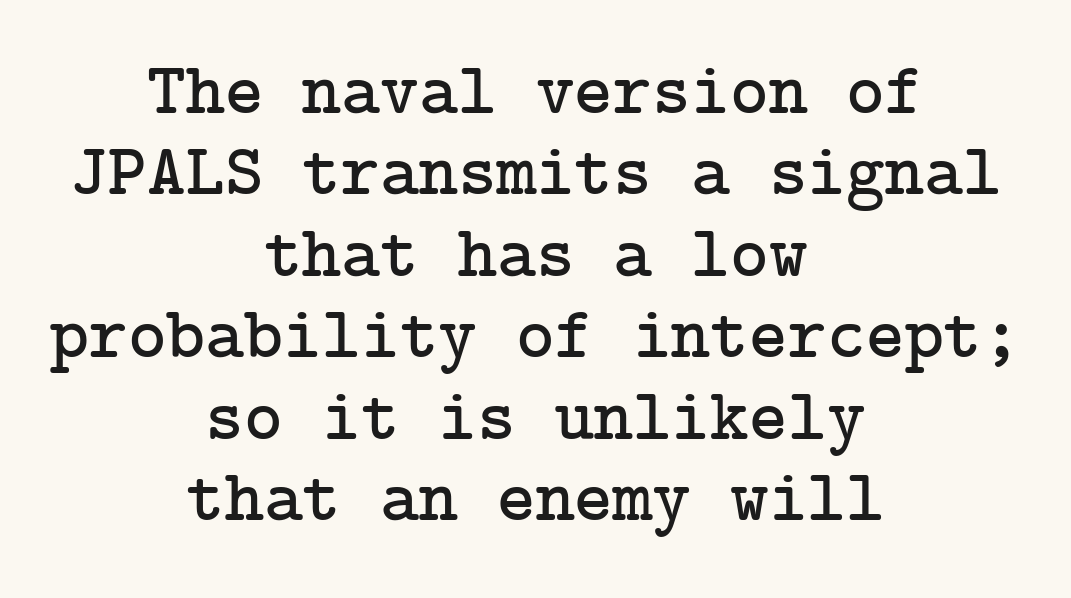
The image shows 74 px serif type, upright; set centered, tight line spacing (1.1x), normal letter spacing, not underlined; low stroke contrast and a medium x-height.
